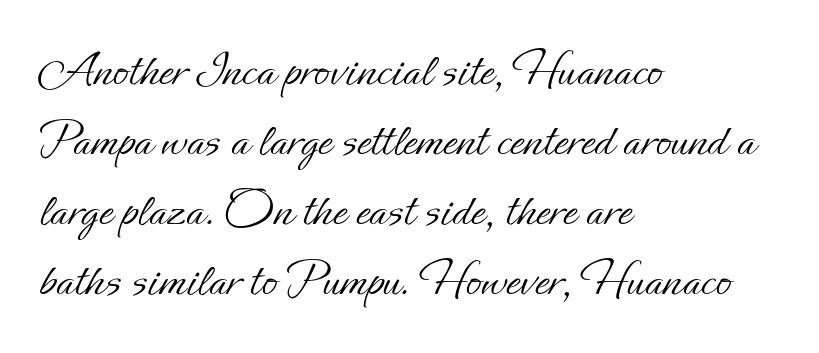
{"bold": "no", "weight": "light", "width": "normal", "stroke_contrast": "low", "x_height": "small", "monospaced": "no", "underline": "no", "align": "left", "line_spacing": "normal", "line_spacing_ratio": 1.37, "letter_spacing": "normal", "letter_spacing_em": 0.0, "glyph_px": 51}
